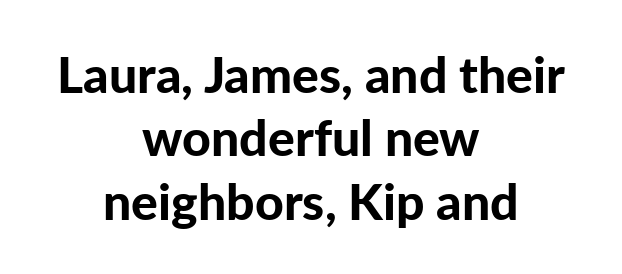
{"serif": "no", "italic": "no", "bold": "yes", "weight": "bold", "width": "normal", "stroke_contrast": "low", "x_height": "medium", "monospaced": "no", "underline": "no", "align": "center", "line_spacing": "normal", "line_spacing_ratio": 1.27, "letter_spacing": "normal", "letter_spacing_em": 0.0, "glyph_px": 50}
